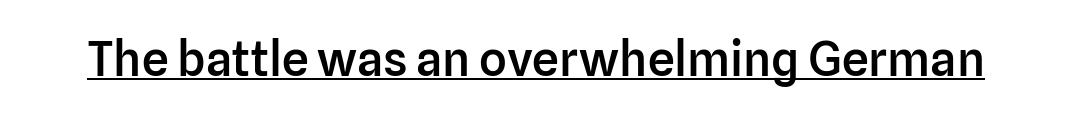
Each glyph is drawn with semibold strokes, heavier than normal yet not fully bold. A continuous stroke trails under the words, as in a hyperlink. Between one letter and the next there's only the usual sliver of space. Looks like regular typesetting: each glyph gets only the width it needs. This is the regular roman posture of the typeface. This is sans-serif lettering, the kind often seen on screens and signage.
